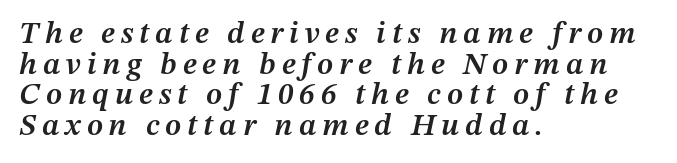
The image shows 31 px semibold type, italic (leaning right); set left-aligned, tight line spacing (0.99x), not underlined; medium stroke contrast and a medium x-height.
